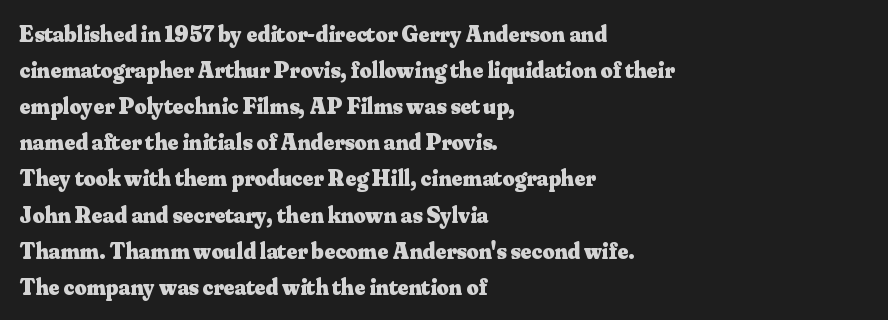
Q: Is the text bold? A: Yes.
Q: Is the text italic (slanted)? A: No, it is upright.
Q: Is the text underlined? A: No.
Q: How is the paragraph aligned? A: Left-aligned.
Q: Is the spacing between letters normal or unusually wide? A: Normal.
Q: Is the spacing between lines tight, normal or loose? A: Normal.
